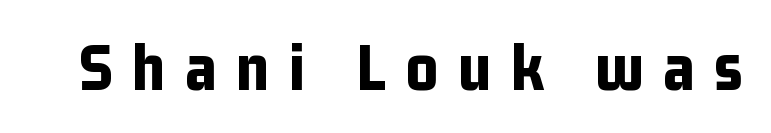
The image shows 69 px bold, condensed sans-serif type, upright; set unusually wide letter spacing (+0.28 em), not underlined; low stroke contrast and a medium x-height.
